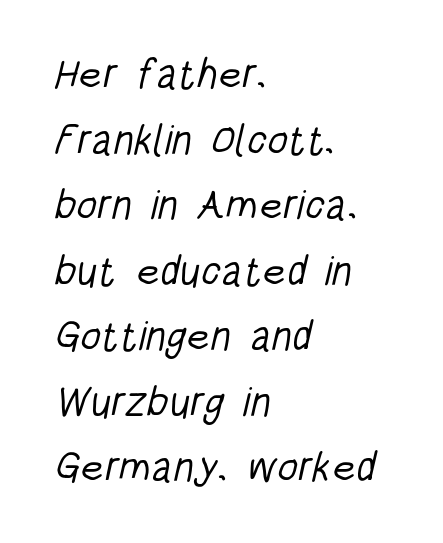
{"serif": "no", "bold": "no", "weight": "light", "width": "condensed", "stroke_contrast": "low", "x_height": "large", "monospaced": "no", "underline": "no", "align": "left", "line_spacing": "normal", "line_spacing_ratio": 1.56, "letter_spacing": "normal", "letter_spacing_em": 0.0, "glyph_px": 42}
